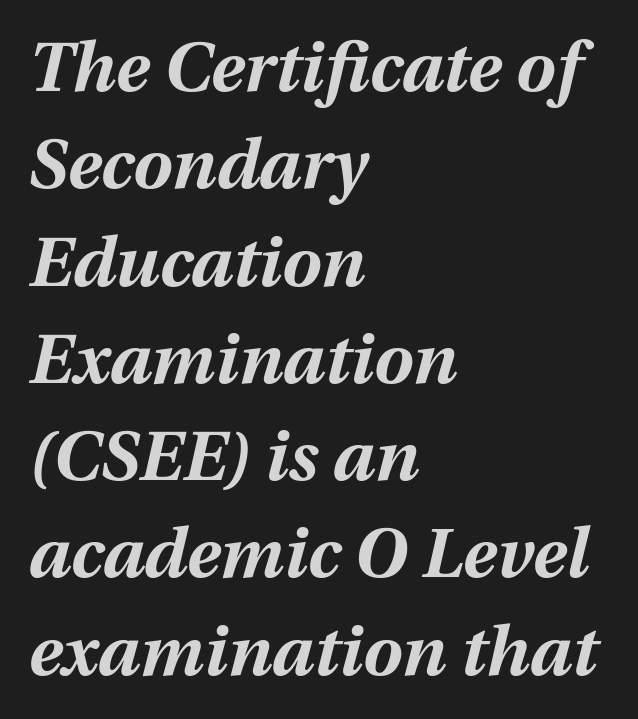
Q: Is the text bold? A: Yes.
Q: Is the text italic (slanted)? A: Yes, it leans right by about 12 degrees.
Q: Is the text underlined? A: No.
Q: How is the paragraph aligned? A: Left-aligned.
Q: Is the spacing between letters normal or unusually wide? A: Normal.
Q: Is the spacing between lines tight, normal or loose? A: Normal.
Q: Width (condensed, normal, or wide)? A: Normal.
Q: Stroke contrast? A: Medium.
Q: x-height? A: Medium.
Q: Monospaced? A: No.
